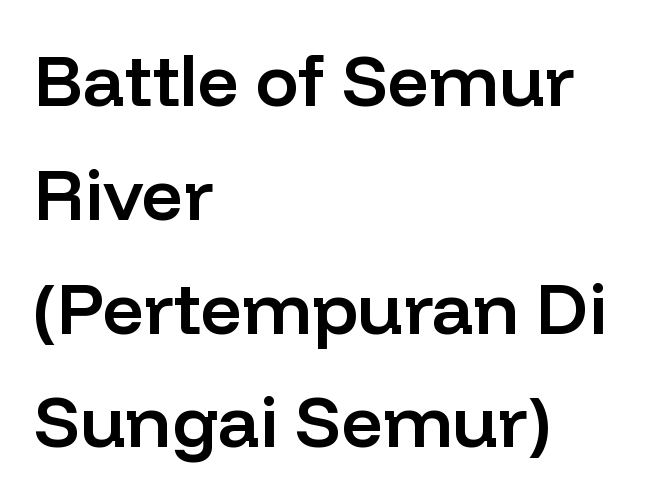
{"serif": "no", "italic": "no", "bold": "semi", "weight": "semibold", "width": "normal", "stroke_contrast": "low", "x_height": "medium", "monospaced": "no", "underline": "no", "align": "left", "line_spacing": "normal", "line_spacing_ratio": 1.58, "letter_spacing": "normal", "letter_spacing_em": 0.0, "glyph_px": 72}
